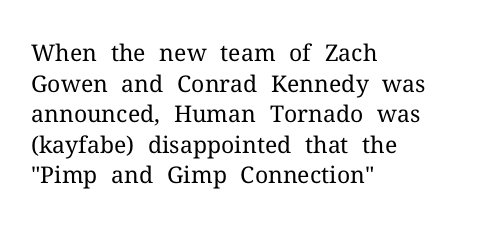
{"italic": "no", "bold": "no", "underline": "no", "align": "left", "line_spacing": "normal", "line_spacing_ratio": 1.33, "letter_spacing": "normal", "letter_spacing_em": 0.0, "glyph_px": 23}
